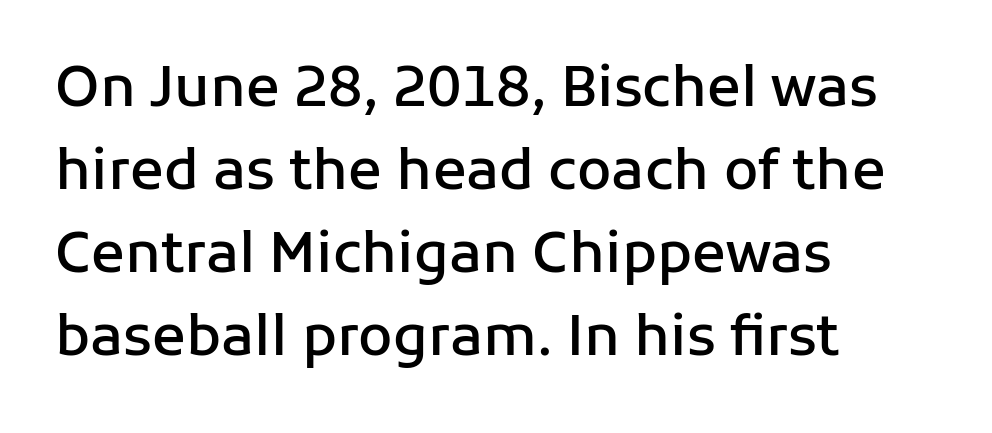
The image shows 56 px semibold sans-serif type, upright; set left-aligned, normal line spacing (1.48x), normal letter spacing, not underlined; low stroke contrast and a medium x-height.
